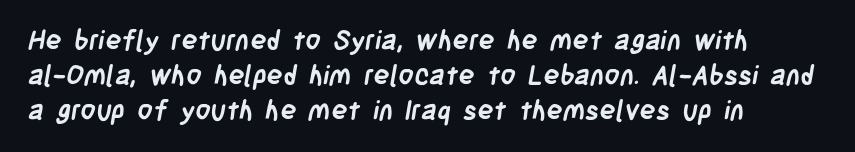
Q: Is the text bold? A: Yes.
Q: Is the text underlined? A: No.
Q: How is the paragraph aligned? A: Left-aligned.
Q: Is the spacing between letters normal or unusually wide? A: Normal.
Q: Is the spacing between lines tight, normal or loose? A: Normal.
